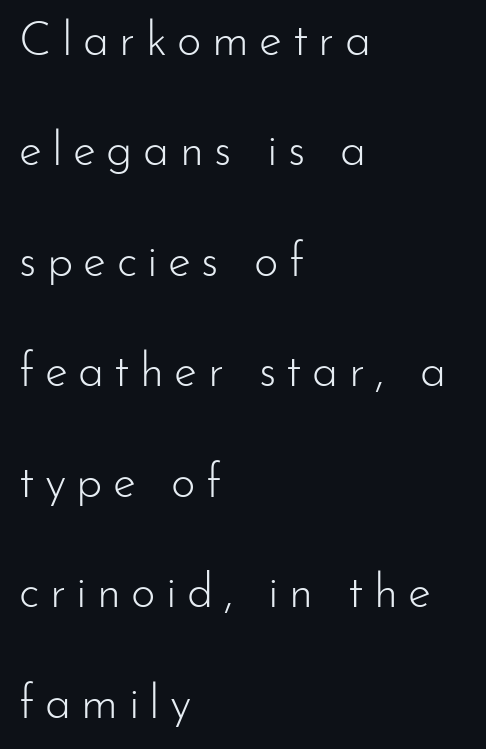
{"serif": "no", "italic": "no", "bold": "no", "weight": "light", "width": "normal", "stroke_contrast": "low", "x_height": "small", "monospaced": "no", "underline": "no", "align": "left", "line_spacing": "loose", "line_spacing_ratio": 2.35, "letter_spacing": "wide", "letter_spacing_em": 0.22, "glyph_px": 47}
